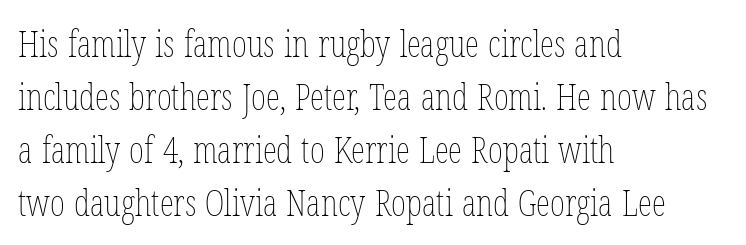
The image shows 36 px thin, condensed type, upright; set left-aligned, normal line spacing (1.47x), normal letter spacing, not underlined; low stroke contrast and a medium x-height.
